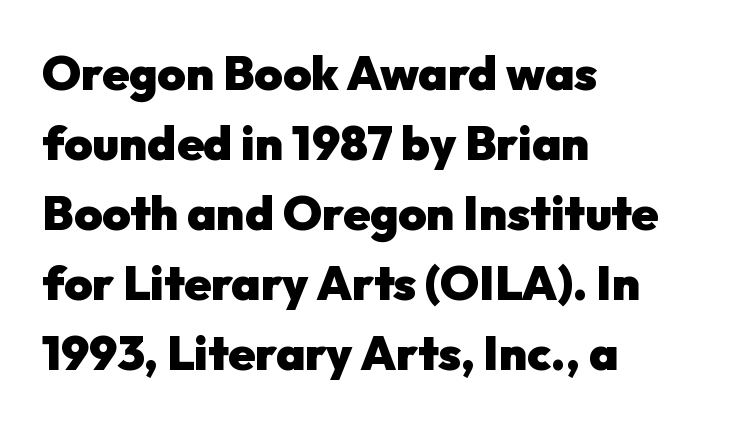
This sample has the flowing, uneven cadence of proportional lettering. In terms of letterform style, serifs are entirely absent. The rows are spaced the way most documents space them. The rendering anchors every line to the left-hand side.
